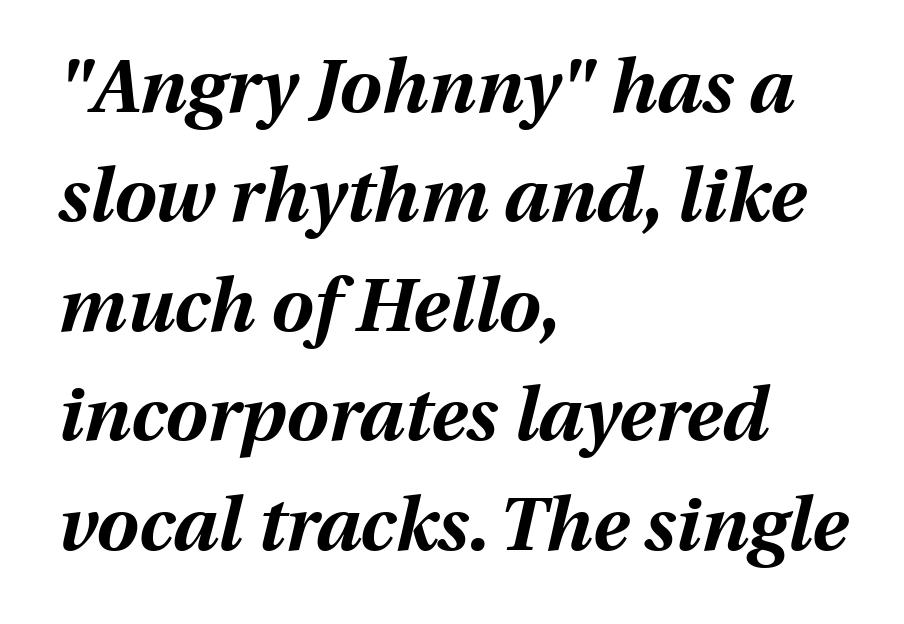
The image shows 75 px bold type, italic (leaning right); set left-aligned, normal line spacing (1.46x), normal letter spacing, not underlined; medium stroke contrast and a medium x-height.
